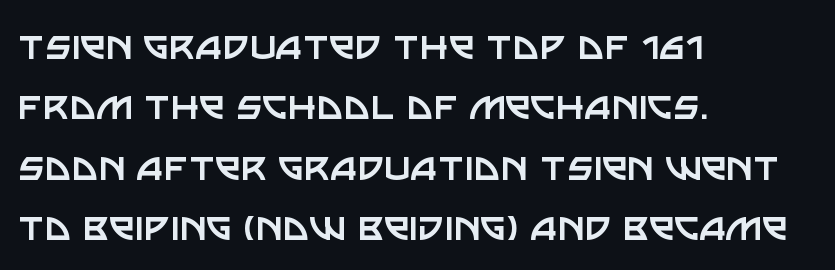
Typeset ragged right — the left edge is the straight one. Looks like regular typesetting: each glyph gets only the width it needs. The typography opts for an upright posture over an oblique one. The characters are drawn with everyday or finer stroke widths. Words float on clear page, feet unadorned.
